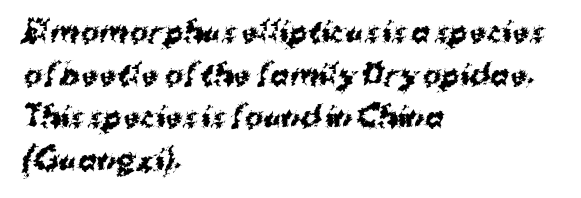
Q: Is the text bold? A: Yes.
Q: Is the typeface a serif or a sans-serif typeface? A: Sans-serif.
Q: Is the text underlined? A: No.
Q: How is the paragraph aligned? A: Left-aligned.
Q: Is the spacing between letters normal or unusually wide? A: Normal.
Q: Is the spacing between lines tight, normal or loose? A: Normal.
Q: Width (condensed, normal, or wide)? A: Normal.
Q: Stroke contrast? A: Medium.
Q: x-height? A: Medium.
Q: Monospaced? A: No.
